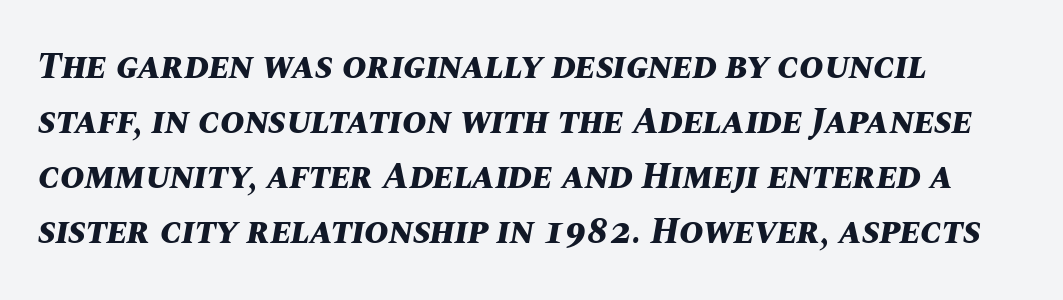
Notice how descenders clear the ascenders below comfortably — that's standard leading. The letters are slanted; this is an italic face. Think of a printed novel: that variable character pitch is what you see here. The line texture is even and compact thanks to regular tracking.
